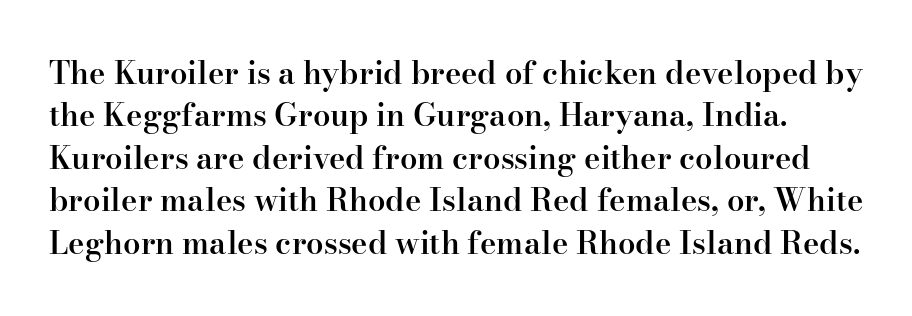
The strip under each line holds only bare page. The passage shown has conventional tracking throughout. Do the characters align in a grid? No, the font is proportional. Italic? Not at all — the glyphs are vertical.
